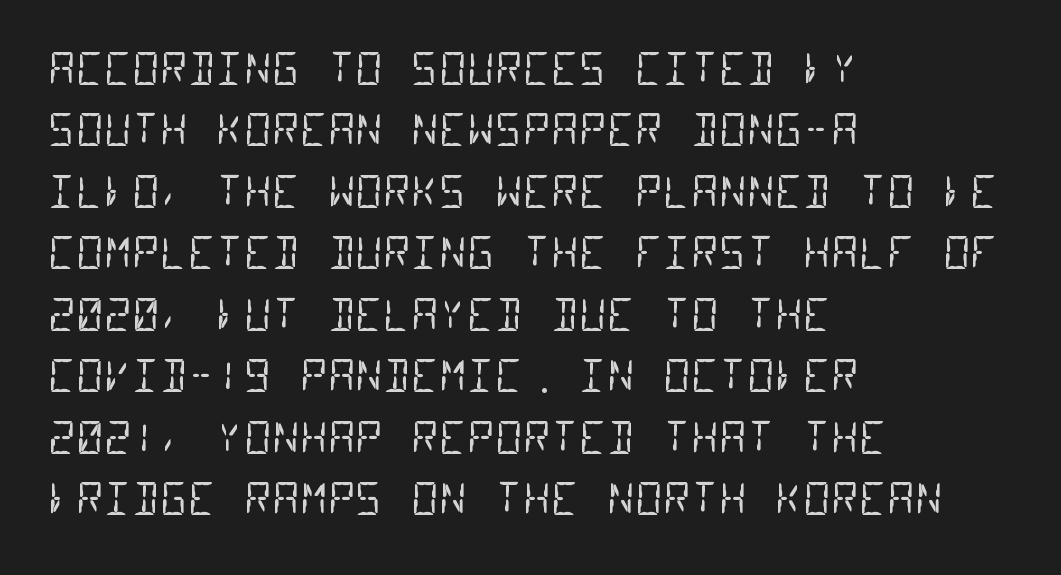
The image shows 43 px regular-weight, condensed sans-serif type, monospaced; set left-aligned, normal line spacing (1.43x), normal letter spacing, not underlined; low stroke contrast and a large x-height.
